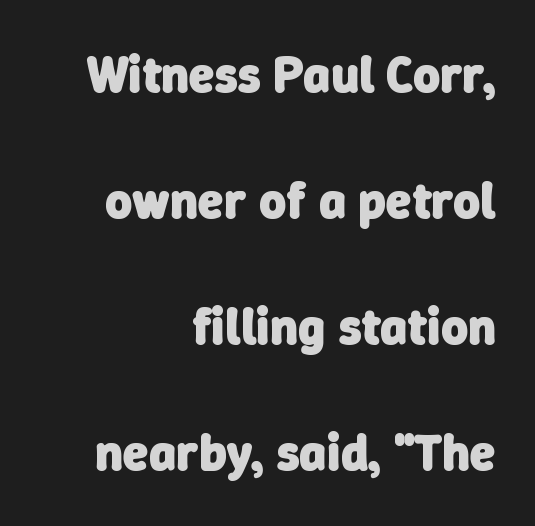
What weight is shown? A full bold with thick strokes. Note: no serifs on the glyphs. Descender tails drop into unmarked territory. A flush-right, rag-left setting is used for this passage. The letters advance in unequal steps, a hallmark of proportional type.
